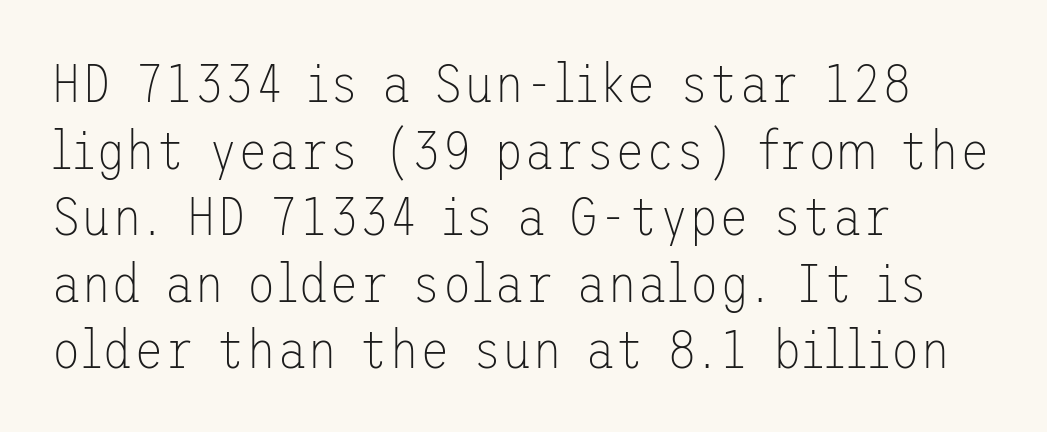
The image shows 55 px thin sans-serif type, upright; set left-aligned, line spacing 1.21x, normal letter spacing, not underlined; low stroke contrast and a medium x-height.
